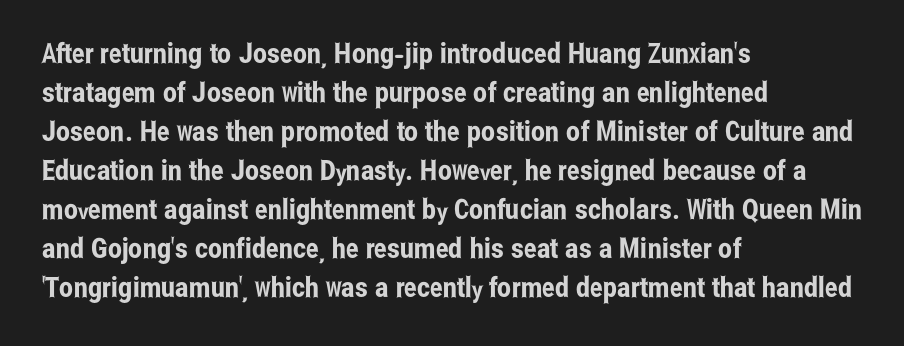
{"serif": "no", "italic": "no", "width": "condensed", "stroke_contrast": "low", "x_height": "medium", "monospaced": "no", "underline": "no", "align": "left", "line_spacing": "normal", "line_spacing_ratio": 1.39, "letter_spacing": "normal", "letter_spacing_em": 0.0, "glyph_px": 28}
